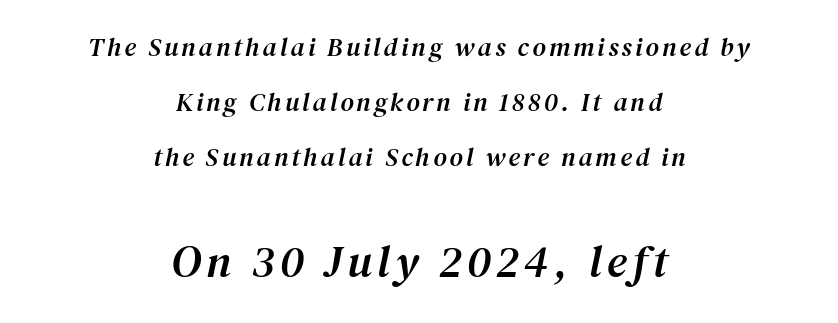
Q: Is the text italic (slanted)? A: Yes, it leans right by about 12 degrees.
Q: Is the typeface a serif or a sans-serif typeface? A: Serif.
Q: Is the text underlined? A: No.
Q: How is the paragraph aligned? A: Centered.
Q: Is the spacing between lines tight, normal or loose? A: Loose.
Q: Which block of text is set in a larger size, the first (top) or the second (bottom)? A: The second (bottom) one.
Q: Width (condensed, normal, or wide)? A: Normal.
Q: Stroke contrast? A: Medium.
Q: x-height? A: Medium.
Q: Monospaced? A: No.
